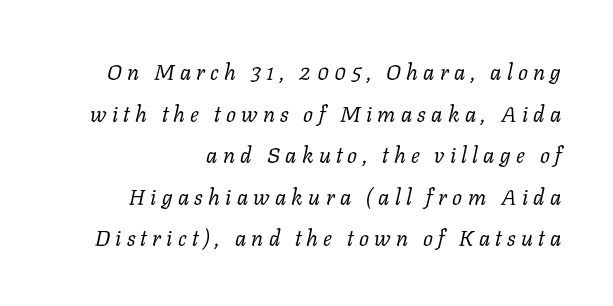
{"italic": "yes", "lean": "right", "slant_degrees": 11, "bold": "no", "underline": "no", "align": "right", "line_spacing_ratio": 1.89, "letter_spacing": "wide", "letter_spacing_em": 0.24, "glyph_px": 22}
